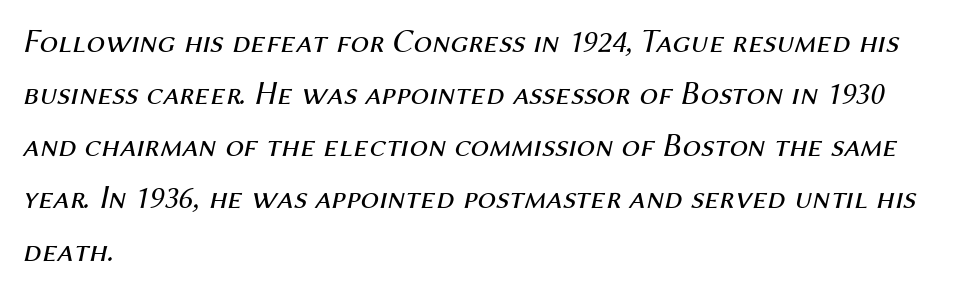
{"italic": "yes", "lean": "right", "slant_degrees": 12, "bold": "no", "weight": "regular", "width": "normal", "stroke_contrast": "medium", "x_height": "medium", "monospaced": "no", "underline": "no", "align": "left", "line_spacing": "normal", "line_spacing_ratio": 1.58, "letter_spacing": "normal", "letter_spacing_em": 0.0, "glyph_px": 33}
